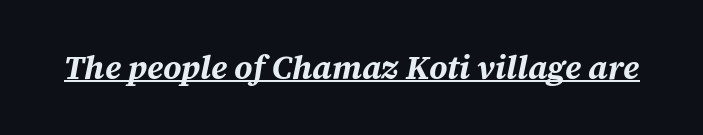
The image shows 33 px bold type, italic (leaning right); set normal letter spacing, underlined; medium stroke contrast and a medium x-height.
